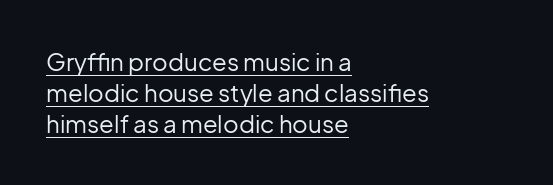
Left-aligned paragraph, ragged on the right. The letters stand straight up with perfectly vertical stems. A typesetter would call this leading conventional body-copy spacing. There is no visible air inserted between adjacent glyphs. Stems here are at most as thick as an everyday book face.
